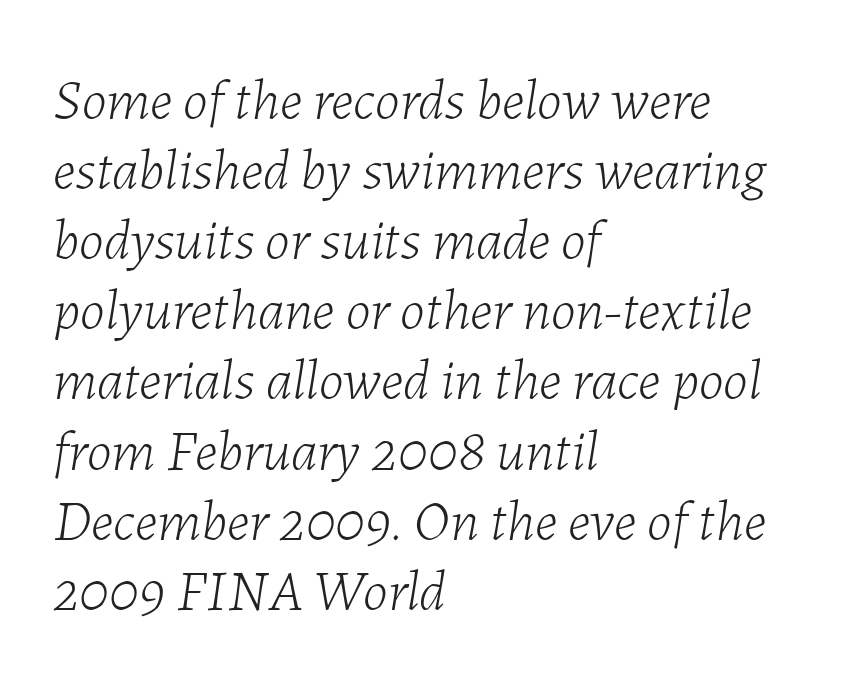
The image shows 57 px light type, italic (leaning right); set left-aligned, line spacing 1.23x, normal letter spacing, not underlined; low stroke contrast and a medium x-height.
